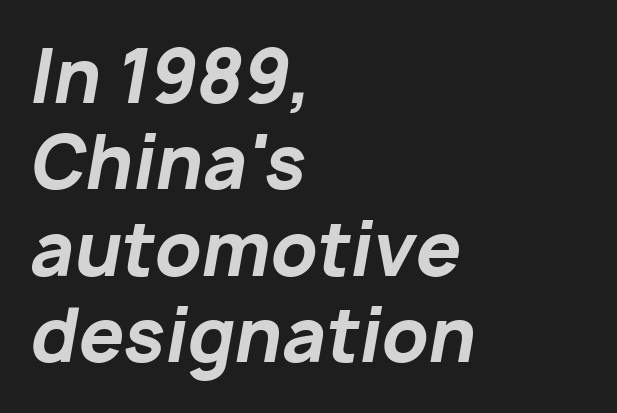
The image shows 72 px bold type, italic (leaning right); set left-aligned, line spacing 1.2x, normal letter spacing, not underlined; low stroke contrast and a medium x-height.
